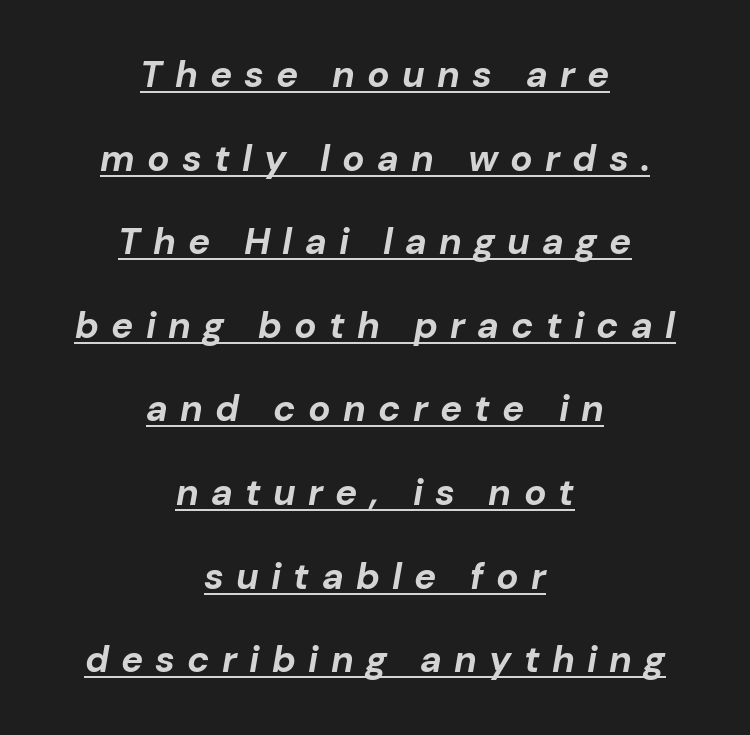
Q: Is the text bold? A: Yes.
Q: Is the text italic (slanted)? A: Yes, it leans right by about 10 degrees.
Q: Is the text underlined? A: Yes.
Q: How is the paragraph aligned? A: Centered.
Q: Is the spacing between letters normal or unusually wide? A: Unusually wide.
Q: Is the spacing between lines tight, normal or loose? A: Loose.
Q: Width (condensed, normal, or wide)? A: Normal.
Q: Stroke contrast? A: Low.
Q: x-height? A: Medium.
Q: Monospaced? A: No.
